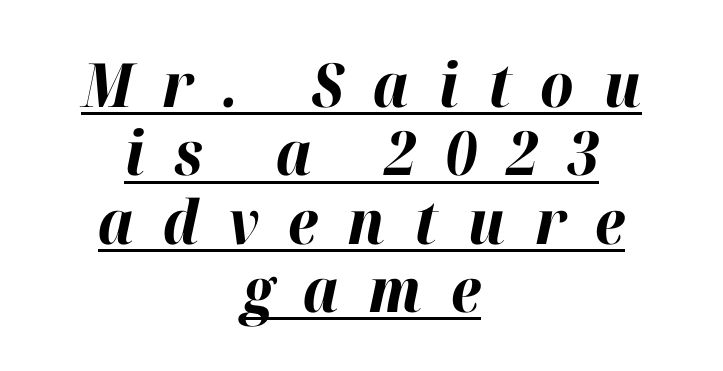
This rendering widens character spacing well past its baseline value. You could not count columns in this text — the font is proportionally spaced. In CSS terms this would be text-align: center. Notice how thick the strokes are: this is what a full bold looks like. Posture: slanted. The lines are packed closely together with very little leading.
